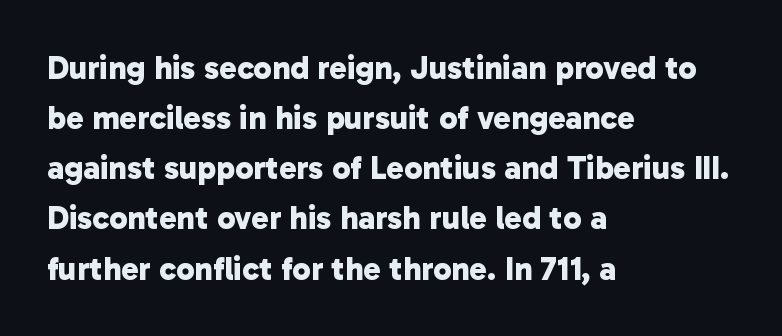
The image shows 33 px bold sans-serif type; set left-aligned, normal line spacing (1.52x), normal letter spacing, not underlined; low stroke contrast and a medium x-height.
